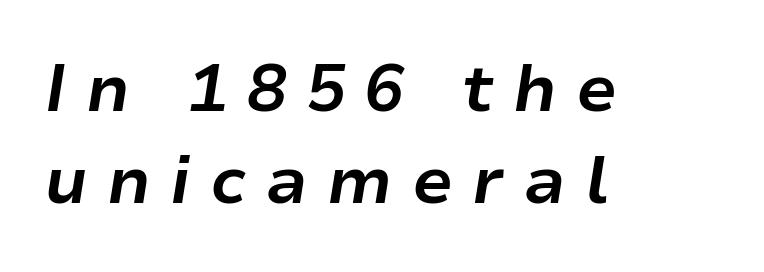
Q: Is the text bold? A: Yes.
Q: Is the text italic (slanted)? A: Yes, it leans right by about 9 degrees.
Q: Is the text underlined? A: No.
Q: How is the paragraph aligned? A: Left-aligned.
Q: Is the spacing between letters normal or unusually wide? A: Unusually wide.
Q: Is the spacing between lines tight, normal or loose? A: Normal.
Q: Width (condensed, normal, or wide)? A: Normal.
Q: Stroke contrast? A: Low.
Q: x-height? A: Medium.
Q: Monospaced? A: No.
